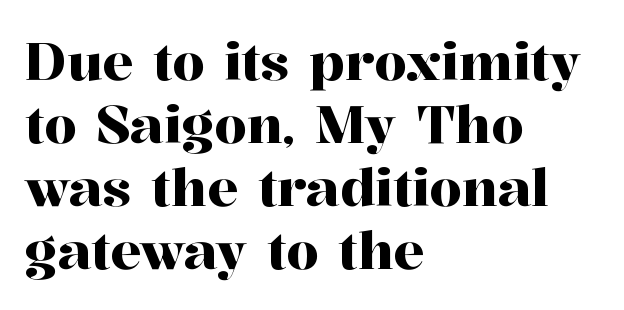
{"serif": "yes", "italic": "no", "width": "normal", "stroke_contrast": "high", "x_height": "medium", "monospaced": "no", "underline": "no", "align": "left", "line_spacing_ratio": 1.21, "letter_spacing": "normal", "letter_spacing_em": 0.0, "glyph_px": 52}
